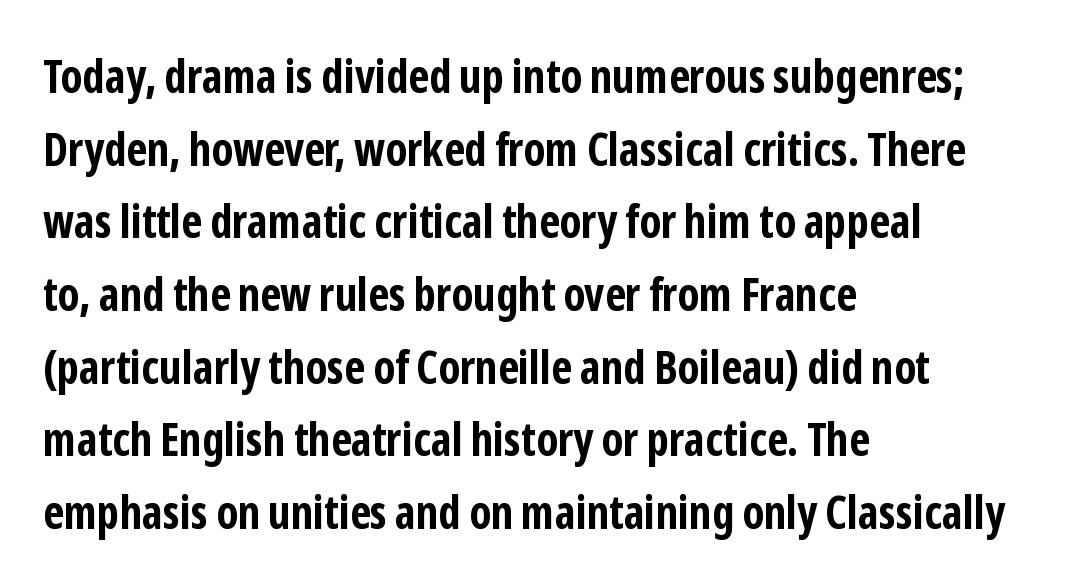
The image shows 46 px bold, condensed sans-serif type, upright; set left-aligned, normal line spacing (1.58x), normal letter spacing, not underlined; low stroke contrast and a medium x-height.
